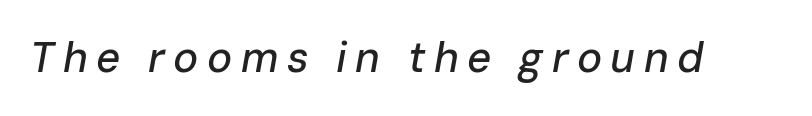
How are the letters spaced? Widely, with obvious added tracking. Yep, that's italic — everything's leaning. Letters rest on an invisible, unmarked baseline. Looks like regular typesetting: each glyph gets only the width it needs.
